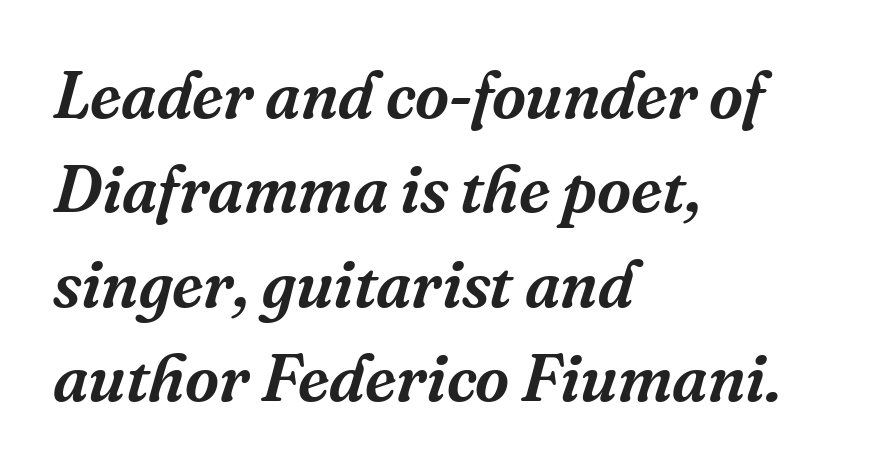
In terms of letterspacing, this is plain default setting. Compared with typical paragraphs, the rows here are spaced about the same. You could not count columns in this text — the font is proportionally spaced. To sum up the face: it has serifs.
